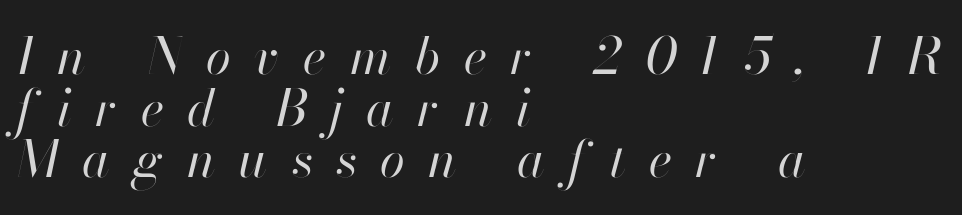
The image shows 51 px regular-weight type, italic (leaning right); set left-aligned, tight line spacing (1.01x), unusually wide letter spacing (+0.46 em), not underlined; high stroke contrast and a small x-height.
